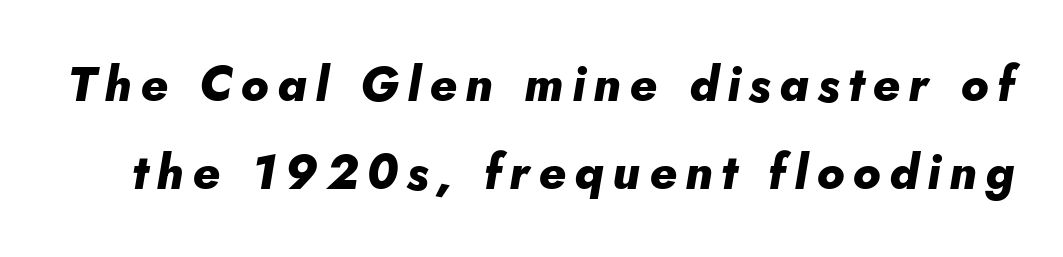
Q: Is the text bold? A: Yes.
Q: Is the text italic (slanted)? A: Yes, it leans right by about 5 degrees.
Q: Is the text underlined? A: No.
Q: Width (condensed, normal, or wide)? A: Normal.
Q: Stroke contrast? A: Low.
Q: x-height? A: Small.
Q: Monospaced? A: No.
